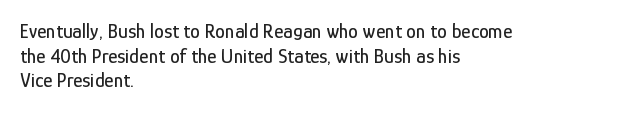
Q: Is the text italic (slanted)? A: No, it is upright.
Q: Is the text underlined? A: No.
Q: How is the paragraph aligned? A: Left-aligned.
Q: Is the spacing between letters normal or unusually wide? A: Normal.
